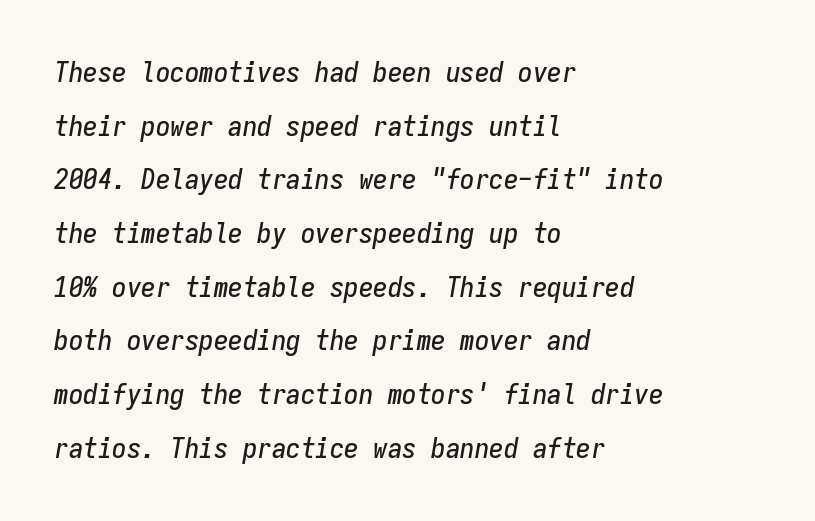
Q: Is the text italic (slanted)? A: Yes, it leans right by about 9 degrees.
Q: Is the text underlined? A: No.
Q: How is the paragraph aligned? A: Left-aligned.
Q: Is the spacing between letters normal or unusually wide? A: Normal.
Q: Width (condensed, normal, or wide)? A: Condensed.
Q: Stroke contrast? A: Low.
Q: x-height? A: Medium.
Q: Monospaced? A: Yes.
